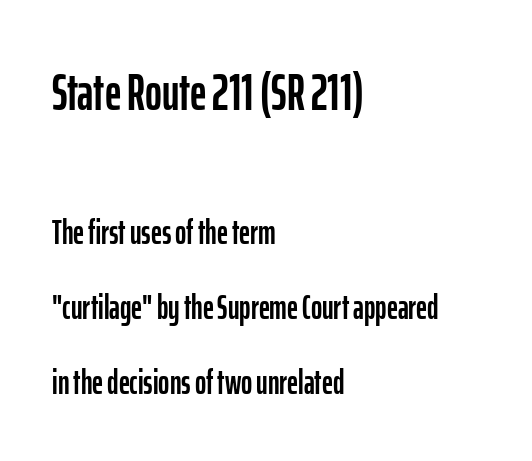
{"serif": "no", "italic": "no", "width": "condensed", "stroke_contrast": "low", "x_height": "medium", "monospaced": "no", "underline": "no", "align": "left", "line_spacing": "loose", "line_spacing_ratio": 2.2, "letter_spacing": "normal", "letter_spacing_em": 0.0, "larger_block": "first", "size_ratio": 1.5, "glyph_px": 51}
